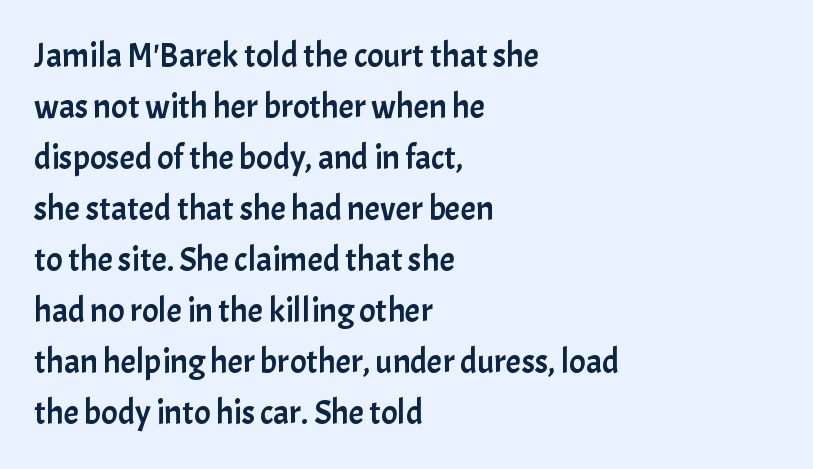
Here the glyphs are tracked normally, forming tight word shapes. Honestly, there is no underline to notice here at all. The typeface chosen for these lines omits serifs. Do the characters align in a grid? No, the font is proportional. Notice how the stems are strictly vertical — no italics here. Notice how descenders clear the ascenders below comfortably — that's standard leading.
